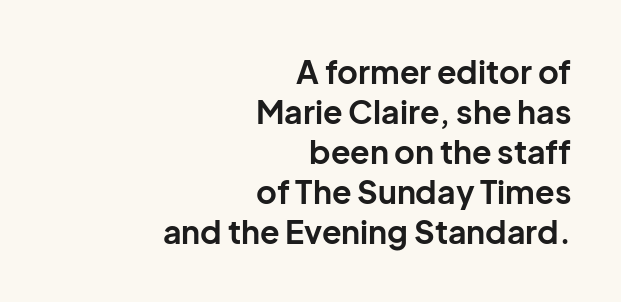
The image shows 32 px bold sans-serif type, upright; set right-aligned, normal line spacing (1.25x), normal letter spacing, not underlined; low stroke contrast and a medium x-height.
